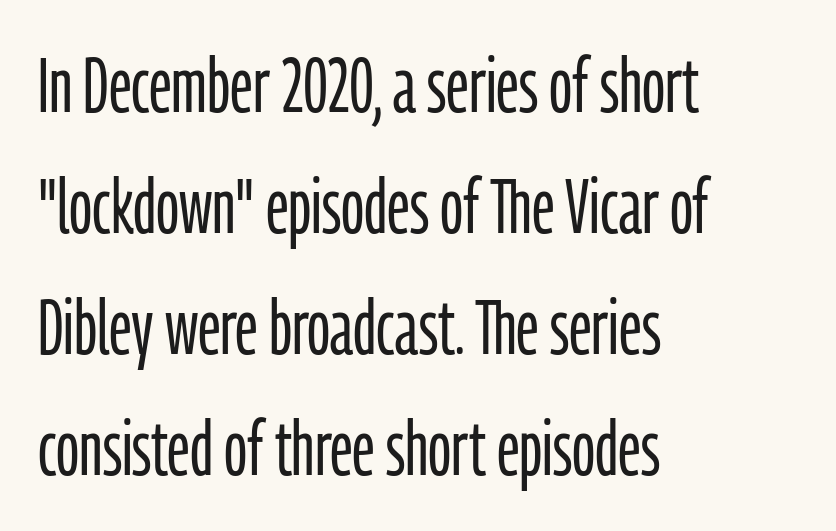
The image shows 76 px light, condensed sans-serif type, upright; set left-aligned, normal line spacing (1.59x), normal letter spacing, not underlined; low stroke contrast and a medium x-height.
